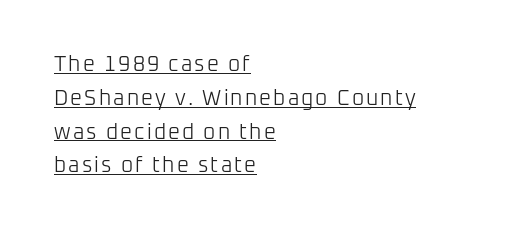
The image shows 21 px text type, upright; set left-aligned, normal line spacing (1.61x), underlined.
